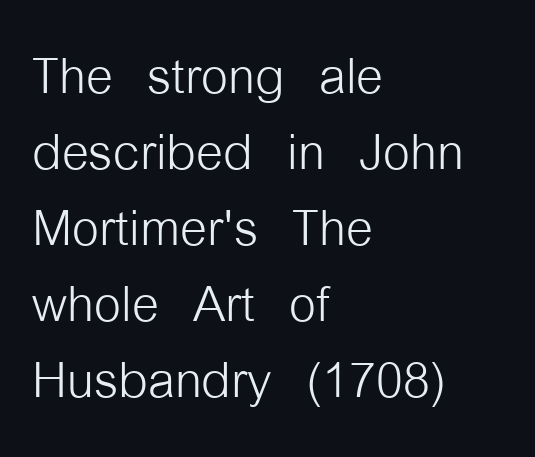
Examine the stroke ends and you'll find no serifs. Quick note: interline space is minimal. Leftover space on each line is placed entirely after the last word. The axis of the letterforms is exactly vertical. Bold? No — there's no thickening of the strokes. Unmarked baselines from the first word to the last.
